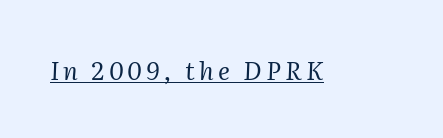
{"italic": "yes", "lean": "right", "slant_degrees": 2, "bold": "no", "underline": "yes", "glyph_px": 25}
